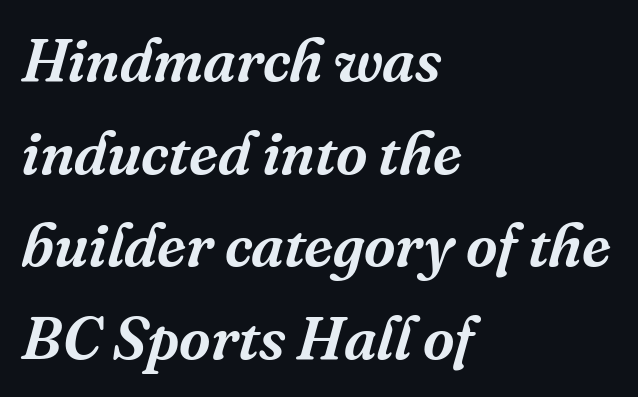
Q: Is the text italic (slanted)? A: Yes, it leans right by about 16 degrees.
Q: Is the typeface a serif or a sans-serif typeface? A: Serif.
Q: Is the text underlined? A: No.
Q: How is the paragraph aligned? A: Left-aligned.
Q: Is the spacing between letters normal or unusually wide? A: Normal.
Q: Is the spacing between lines tight, normal or loose? A: Normal.
Q: Width (condensed, normal, or wide)? A: Normal.
Q: Stroke contrast? A: Medium.
Q: x-height? A: Medium.
Q: Monospaced? A: No.
